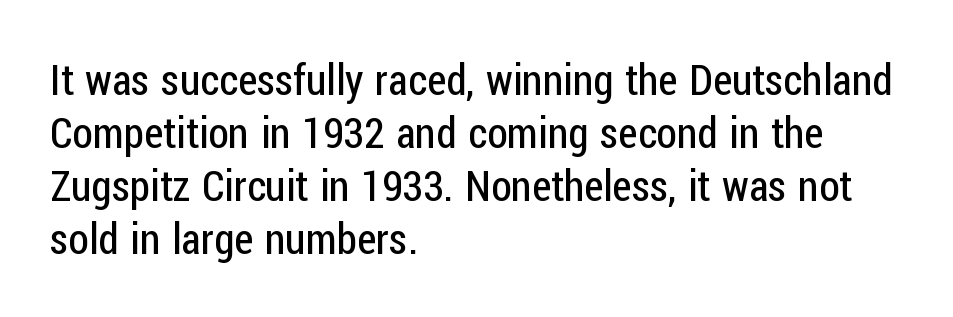
The image shows 42 px regular-weight, condensed sans-serif type, upright; set left-aligned, normal line spacing (1.26x), normal letter spacing, not underlined; low stroke contrast and a medium x-height.
